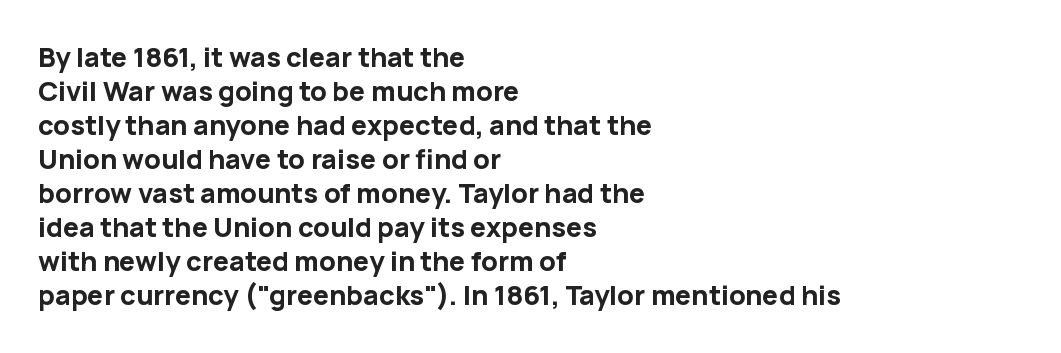
Does the weight exceed regular? Yes, all the way to bold. Short note: letters normally spaced. The space beneath each line is pristine and unruled. The typesetter chose a ragged-right arrangement here. Posture: vertical. The passage shown stacks its lines at a standard gap.
